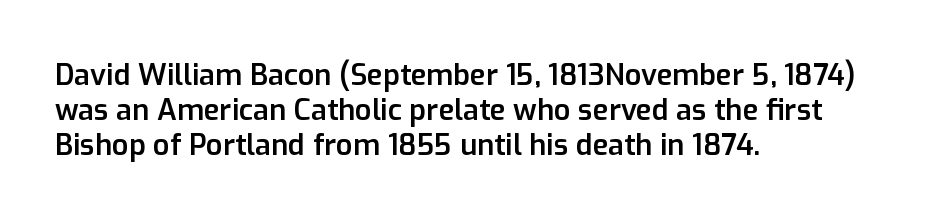
Q: Is the text bold? A: Semi-bold.
Q: Is the text italic (slanted)? A: No, it is upright.
Q: Is the typeface a serif or a sans-serif typeface? A: Sans-serif.
Q: Is the text underlined? A: No.
Q: How is the paragraph aligned? A: Left-aligned.
Q: Is the spacing between letters normal or unusually wide? A: Normal.
Q: Width (condensed, normal, or wide)? A: Normal.
Q: Stroke contrast? A: Low.
Q: x-height? A: Medium.
Q: Monospaced? A: No.
